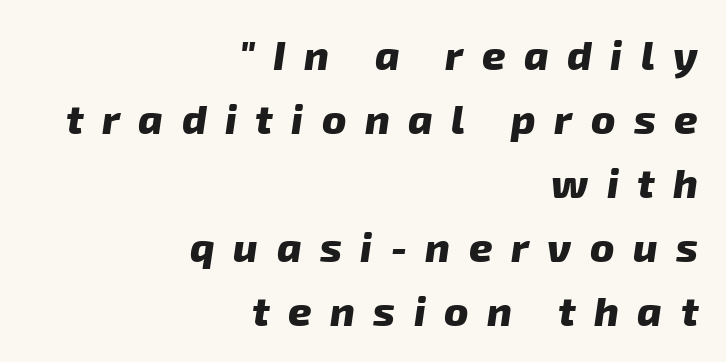
Q: Is the text bold? A: Yes.
Q: Is the typeface a serif or a sans-serif typeface? A: Sans-serif.
Q: Is the text underlined? A: No.
Q: How is the paragraph aligned? A: Right-aligned.
Q: Is the spacing between letters normal or unusually wide? A: Unusually wide.
Q: Is the spacing between lines tight, normal or loose? A: Normal.
Q: Width (condensed, normal, or wide)? A: Normal.
Q: Stroke contrast? A: Low.
Q: x-height? A: Medium.
Q: Monospaced? A: No.
